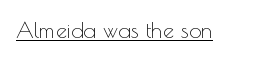
The image shows 22 px text type, upright; set normal letter spacing, underlined.
